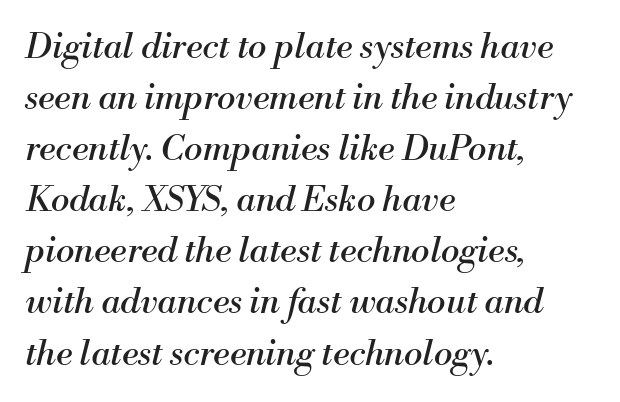
{"serif": "yes", "italic": "yes", "lean": "right", "slant_degrees": 13, "bold": "no", "weight": "regular", "width": "normal", "stroke_contrast": "medium", "x_height": "small", "monospaced": "no", "underline": "no", "align": "left", "line_spacing": "normal", "line_spacing_ratio": 1.46, "letter_spacing": "normal", "letter_spacing_em": 0.0, "glyph_px": 35}
